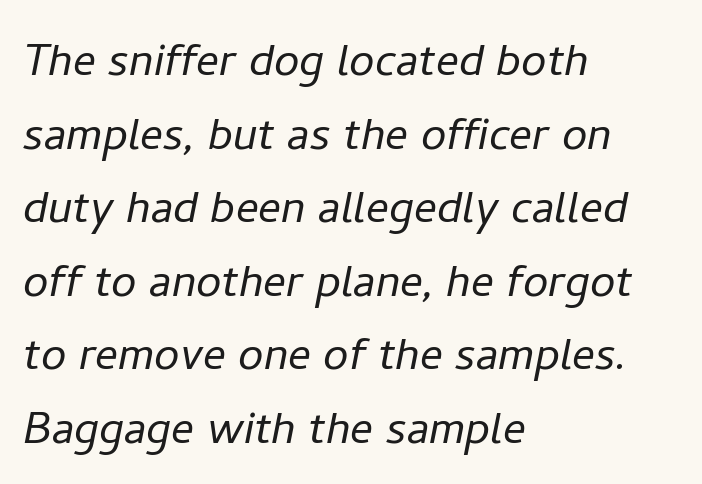
The image shows 57 px light type, italic (leaning right); set left-aligned, normal line spacing (1.29x), normal letter spacing, not underlined; low stroke contrast and a medium x-height.
